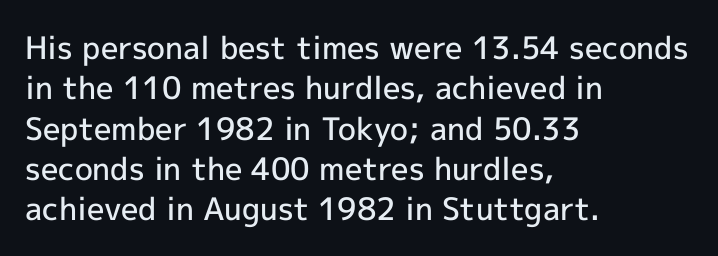
{"serif": "no", "italic": "no", "bold": "semi", "weight": "semibold", "width": "normal", "x_height": "medium", "monospaced": "no", "underline": "no", "align": "left", "line_spacing": "normal", "line_spacing_ratio": 1.3, "letter_spacing": "normal", "letter_spacing_em": 0.0, "glyph_px": 31}
